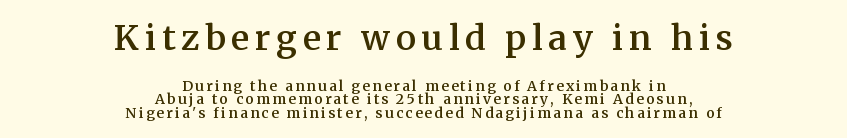
{"serif": "yes", "italic": "no", "bold": "semi", "weight": "semibold", "width": "normal", "stroke_contrast": "medium", "x_height": "medium", "monospaced": "no", "underline": "no", "align": "center", "line_spacing": "tight", "line_spacing_ratio": 0.98, "larger_block": "first", "size_ratio": 2.43, "glyph_px": 34}
